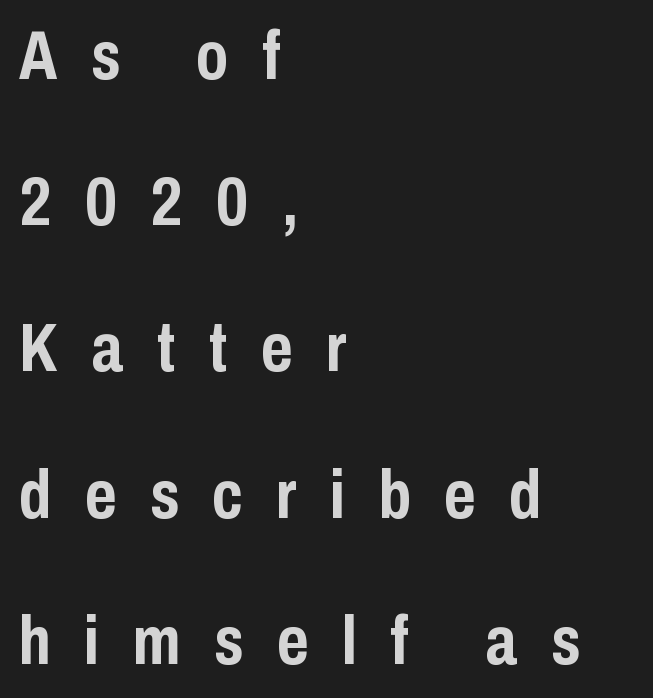
{"serif": "no", "italic": "no", "bold": "yes", "weight": "semibold", "width": "condensed", "stroke_contrast": "low", "x_height": "medium", "monospaced": "no", "underline": "no", "align": "left", "line_spacing": "loose", "line_spacing_ratio": 2.15, "letter_spacing": "wide", "letter_spacing_em": 0.49, "glyph_px": 68}
